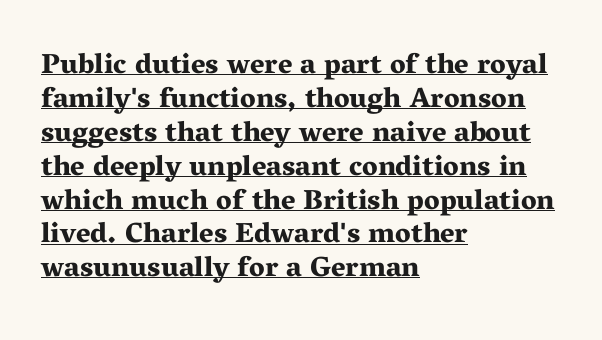
Q: Is the text bold? A: Yes.
Q: Is the text italic (slanted)? A: No, it is upright.
Q: Is the typeface a serif or a sans-serif typeface? A: Serif.
Q: Is the text underlined? A: Yes.
Q: How is the paragraph aligned? A: Left-aligned.
Q: Is the spacing between letters normal or unusually wide? A: Normal.
Q: Width (condensed, normal, or wide)? A: Wide.
Q: Stroke contrast? A: Medium.
Q: x-height? A: Medium.
Q: Monospaced? A: No.
